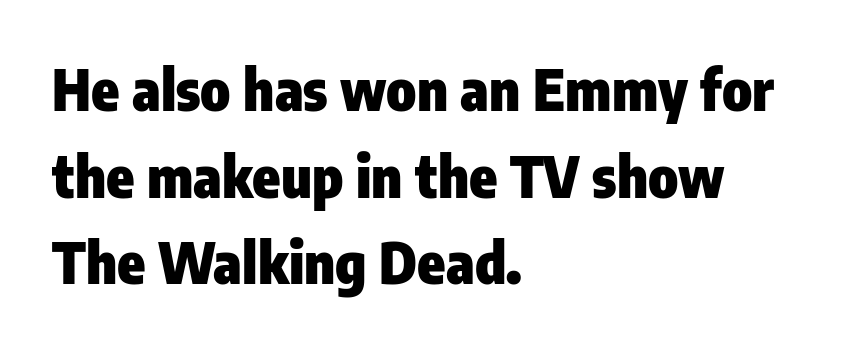
Honestly, the letter spacing is just normal — you wouldn't notice it. Ordinary non-slanted type is in use. No word sits above an underline. The letters carry no serifs — their stems end cleanly without finishing strokes. Summary of vertical rhythm: regular, with standard interline spacing. Every row of glyphs begins at an identical x-position on the left.
